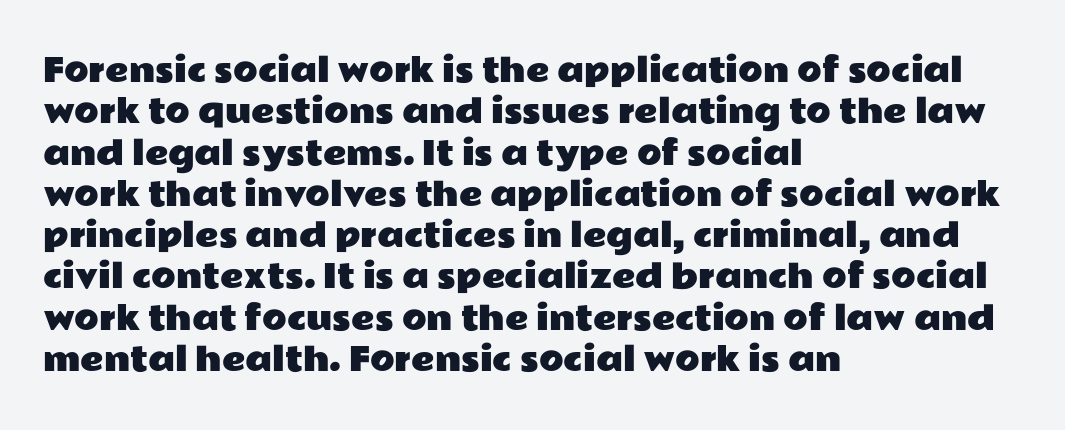
Q: Is the text italic (slanted)? A: No, it is upright.
Q: Is the typeface a serif or a sans-serif typeface? A: Sans-serif.
Q: Is the text underlined? A: No.
Q: How is the paragraph aligned? A: Left-aligned.
Q: Is the spacing between letters normal or unusually wide? A: Normal.
Q: Is the spacing between lines tight, normal or loose? A: Normal.
Q: Width (condensed, normal, or wide)? A: Wide.
Q: Stroke contrast? A: Low.
Q: x-height? A: Medium.
Q: Monospaced? A: No.
